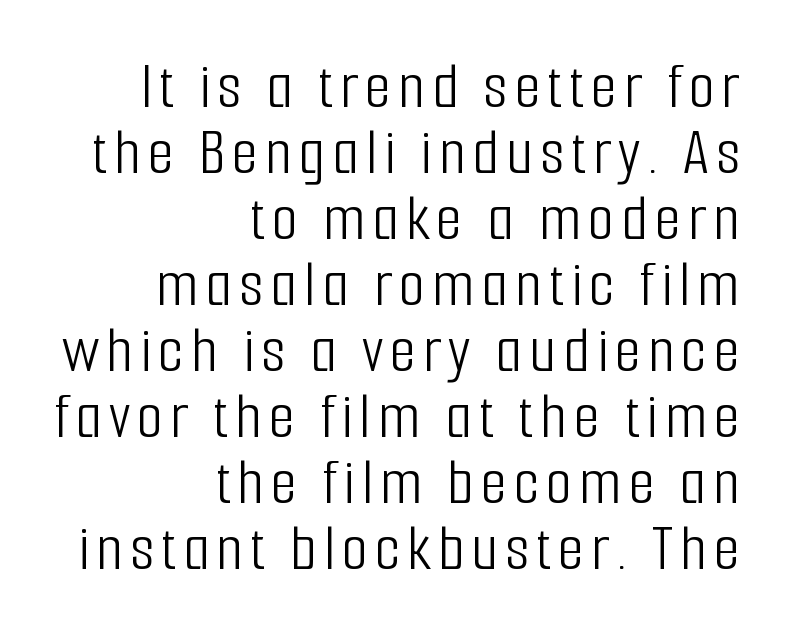
Right-aligned paragraph, ragged on the left. Baseline-to-baseline distance is barely more than the letter height. Nope, no serifs anywhere on these letters. Each stroke keeps to a modest, everyday thickness or less. The rendering uses natural spacing where letterforms have individual widths. This sample uses an upright cut, with every glyph sitting square on the baseline.
